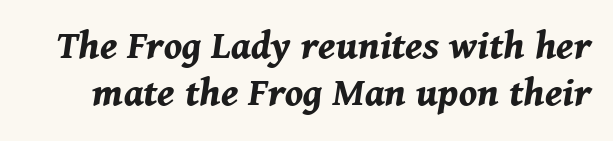
Closely set lines give the paragraph a compact silhouette. Beneath every word, the page is bare. Every letter is thick-stroked: bold, no question. Looks like regular typesetting: each glyph gets only the width it needs. Students, note that the glyphs here touch the page at normal intervals.
